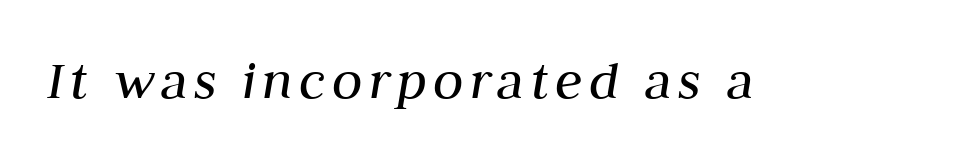
The image shows 56 px regular-weight type, italic (leaning right); set not underlined; medium stroke contrast and a medium x-height.
